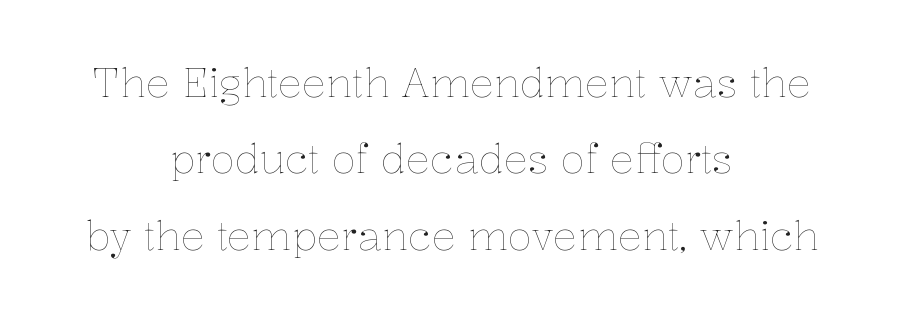
{"italic": "no", "bold": "no", "weight": "thin", "width": "normal", "stroke_contrast": "low", "x_height": "medium", "monospaced": "no", "underline": "no", "align": "center", "line_spacing": "loose", "line_spacing_ratio": 1.91, "letter_spacing": "normal", "letter_spacing_em": 0.0, "glyph_px": 40}
